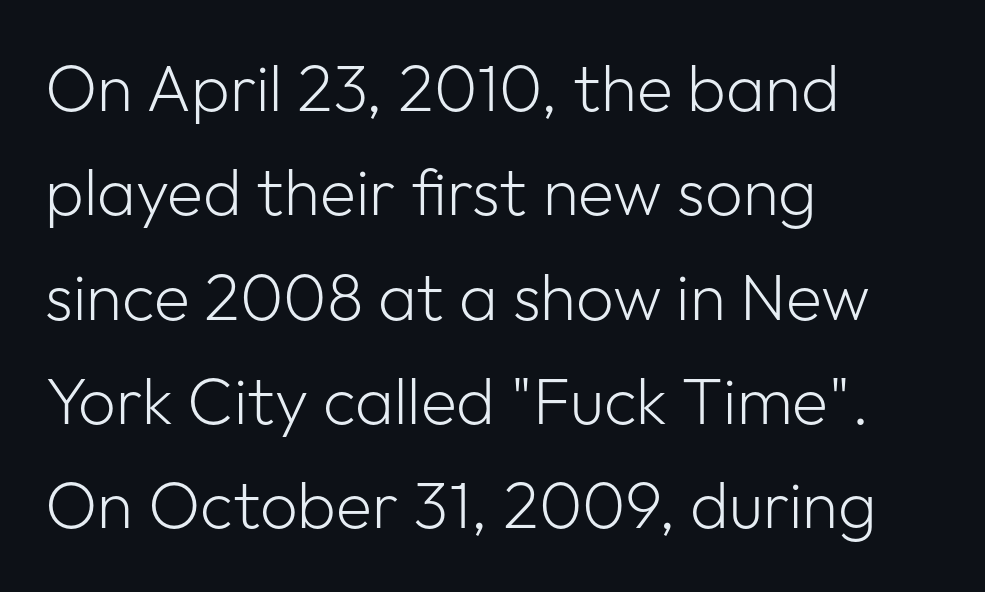
The image shows 66 px light sans-serif type, upright; set left-aligned, normal line spacing (1.58x), normal letter spacing, not underlined; low stroke contrast and a medium x-height.
